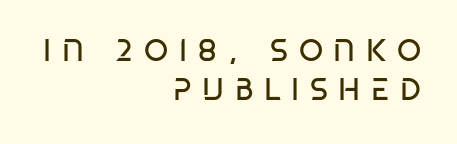
Q: Is the text bold? A: No.
Q: Is the text italic (slanted)? A: No, it is upright.
Q: Is the typeface a serif or a sans-serif typeface? A: Sans-serif.
Q: Is the text underlined? A: No.
Q: How is the paragraph aligned? A: Right-aligned.
Q: Is the spacing between letters normal or unusually wide? A: Unusually wide.
Q: Is the spacing between lines tight, normal or loose? A: Normal.
Q: Width (condensed, normal, or wide)? A: Condensed.
Q: Stroke contrast? A: Low.
Q: x-height? A: Large.
Q: Monospaced? A: No.
